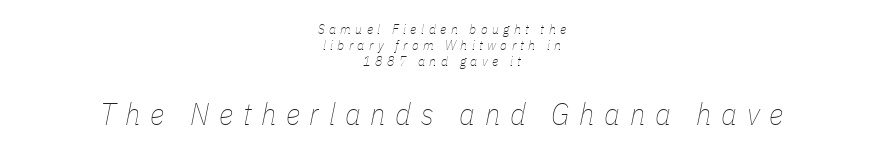
Q: Is the text bold? A: No.
Q: Is the text italic (slanted)? A: Yes, it leans right by about 11 degrees.
Q: Is the text underlined? A: No.
Q: How is the paragraph aligned? A: Centered.
Q: Is the spacing between letters normal or unusually wide? A: Unusually wide.
Q: Which block of text is set in a larger size, the first (top) or the second (bottom)? A: The second (bottom) one.
Q: Width (condensed, normal, or wide)? A: Condensed.
Q: Stroke contrast? A: Low.
Q: x-height? A: Medium.
Q: Monospaced? A: No.
